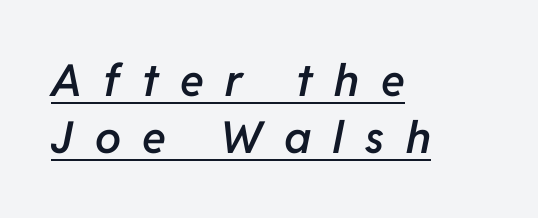
{"italic": "yes", "lean": "right", "slant_degrees": 11, "bold": "semi", "weight": "semibold", "width": "normal", "stroke_contrast": "low", "x_height": "medium", "monospaced": "no", "underline": "yes", "align": "left", "line_spacing": "normal", "line_spacing_ratio": 1.3, "letter_spacing": "wide", "letter_spacing_em": 0.49, "glyph_px": 44}
